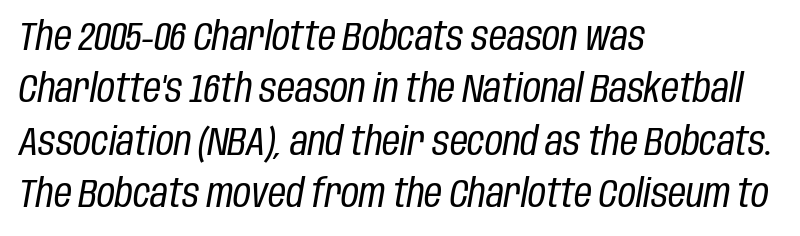
These lines are rendered in a variable-pitch font. Tracking value appears to be zero — textbook default spacing. The lettering tilts uniformly, giving the passage an italic look. The passage is arranged the way most books set body copy — flush left. Normally led — the rows are evenly, conventionally spaced. Stroke mass is kept to a normal reading level or below.
